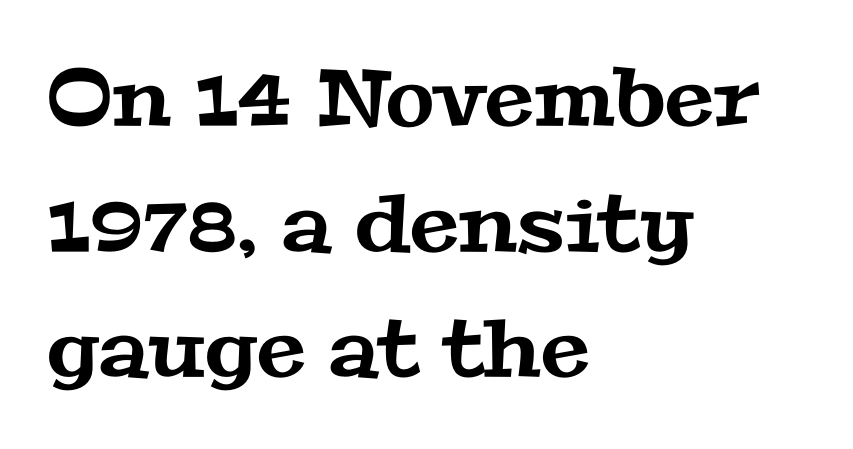
Do the characters align in a grid? No, the font is proportional. Is there much room between lines? A standard amount, neither cramped nor airy. Check the space under the baseline: it is left empty. Teacher's note: observe the even left margin — that is flush-left alignment.
